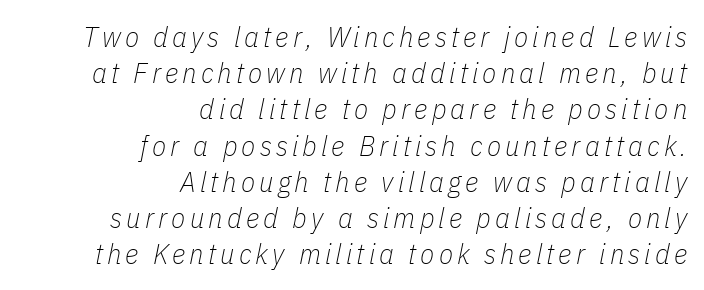
The image shows 29 px thin, condensed type, italic (leaning right); set right-aligned, normal line spacing (1.25x), not underlined; low stroke contrast and a medium x-height.
